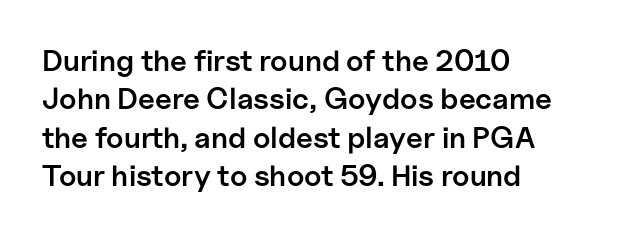
Layout note: lines flush left. Posture: straight, roman, zero tilt. Notice how descenders clear the ascenders below comfortably — that's standard leading. Regarding serifs, this sample does without them.
